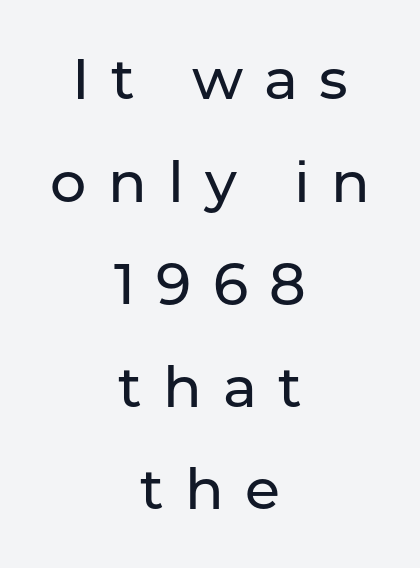
The image shows 57 px sans-serif type, upright; set centered, line spacing 1.8x, unusually wide letter spacing (+0.37 em), not underlined; low stroke contrast and a medium x-height.
